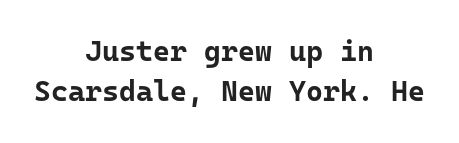
Q: Is the text bold? A: Yes.
Q: Is the text italic (slanted)? A: No, it is upright.
Q: Is the typeface a serif or a sans-serif typeface? A: Sans-serif.
Q: Is the text underlined? A: No.
Q: How is the paragraph aligned? A: Centered.
Q: Is the spacing between letters normal or unusually wide? A: Normal.
Q: Is the spacing between lines tight, normal or loose? A: Normal.
Q: Width (condensed, normal, or wide)? A: Normal.
Q: Stroke contrast? A: Low.
Q: x-height? A: Medium.
